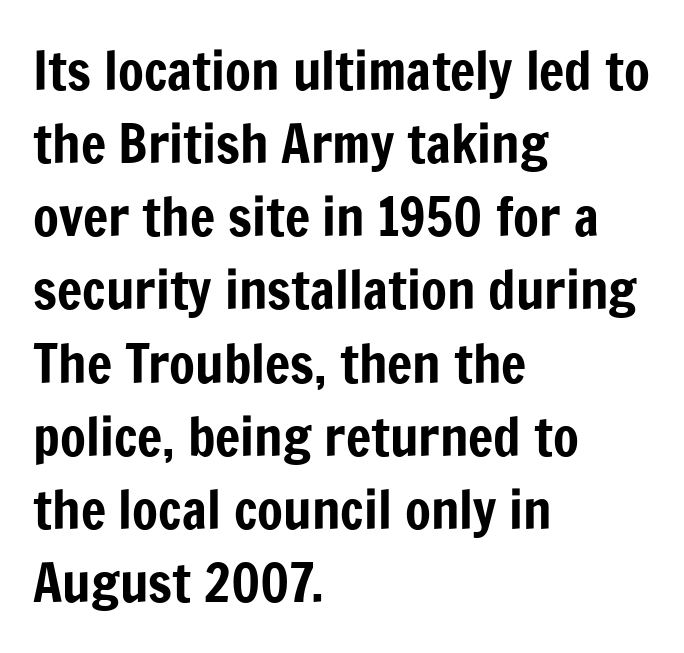
Nope, not italic — everything's standing straight. Is there much room between lines? A standard amount, neither cramped nor airy. Each line starts at the same left margin while the right side varies. The foot of each line stays bare and open. Look at the tracking — it's just the regular setting, nothing added. The letters advance in unequal steps, a hallmark of proportional type.
